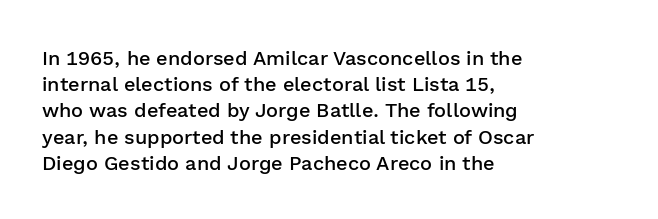
Q: Is the text bold? A: Semi-bold.
Q: Is the text italic (slanted)? A: No, it is upright.
Q: Is the text underlined? A: No.
Q: How is the paragraph aligned? A: Left-aligned.
Q: Is the spacing between letters normal or unusually wide? A: Normal.
Q: Is the spacing between lines tight, normal or loose? A: Normal.
